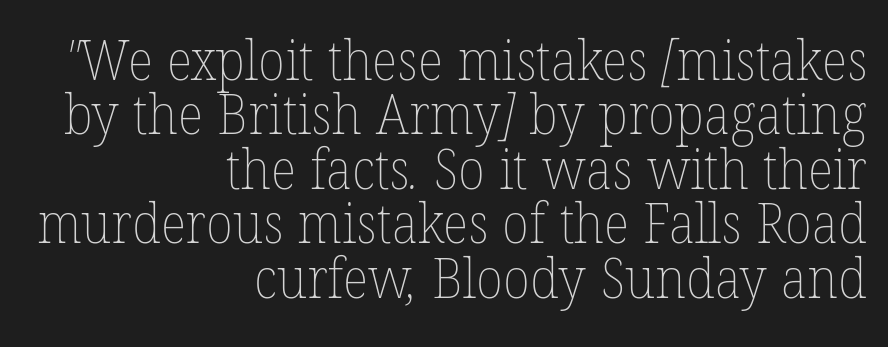
Q: Is the text bold? A: No.
Q: Is the text underlined? A: No.
Q: How is the paragraph aligned? A: Right-aligned.
Q: Is the spacing between letters normal or unusually wide? A: Normal.
Q: Is the spacing between lines tight, normal or loose? A: Tight.
Q: Width (condensed, normal, or wide)? A: Normal.
Q: Stroke contrast? A: Low.
Q: x-height? A: Medium.
Q: Monospaced? A: No.
